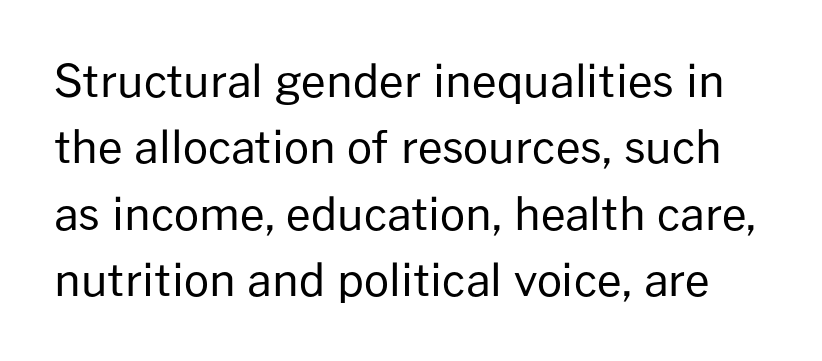
{"serif": "no", "italic": "no", "bold": "no", "weight": "regular", "width": "normal", "stroke_contrast": "low", "x_height": "medium", "monospaced": "no", "underline": "no", "line_spacing": "normal", "line_spacing_ratio": 1.51, "letter_spacing": "normal", "letter_spacing_em": 0.0, "glyph_px": 44}
